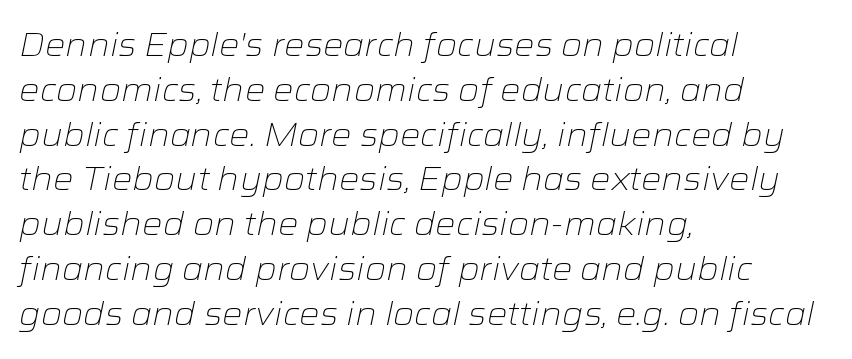
Q: Is the text bold? A: No.
Q: Is the text italic (slanted)? A: Yes, it leans right by about 12 degrees.
Q: Is the text underlined? A: No.
Q: How is the paragraph aligned? A: Left-aligned.
Q: Is the spacing between letters normal or unusually wide? A: Normal.
Q: Is the spacing between lines tight, normal or loose? A: Normal.
Q: Width (condensed, normal, or wide)? A: Wide.
Q: Stroke contrast? A: Low.
Q: x-height? A: Medium.
Q: Monospaced? A: No.
